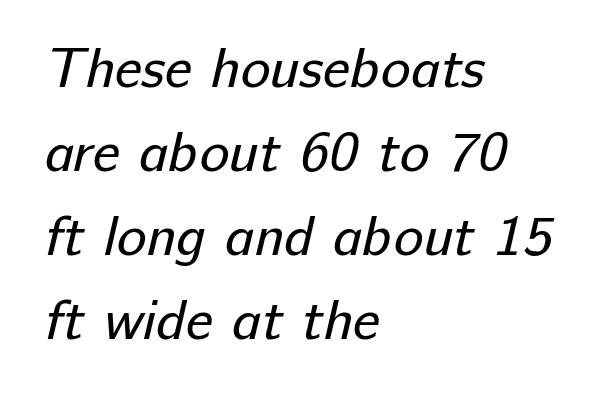
Q: Is the text bold? A: No.
Q: Is the typeface a serif or a sans-serif typeface? A: Sans-serif.
Q: Is the text underlined? A: No.
Q: How is the paragraph aligned? A: Left-aligned.
Q: Is the spacing between letters normal or unusually wide? A: Normal.
Q: Is the spacing between lines tight, normal or loose? A: Normal.
Q: Width (condensed, normal, or wide)? A: Normal.
Q: Stroke contrast? A: Low.
Q: x-height? A: Medium.
Q: Monospaced? A: No.
